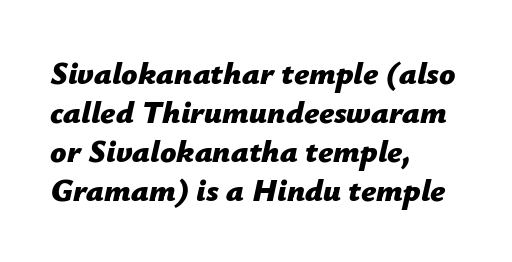
Q: Is the text bold? A: Yes.
Q: Is the text italic (slanted)? A: Yes, it leans right by about 12 degrees.
Q: Is the text underlined? A: No.
Q: How is the paragraph aligned? A: Left-aligned.
Q: Is the spacing between letters normal or unusually wide? A: Normal.
Q: Width (condensed, normal, or wide)? A: Normal.
Q: Stroke contrast? A: Low.
Q: x-height? A: Medium.
Q: Monospaced? A: No.
